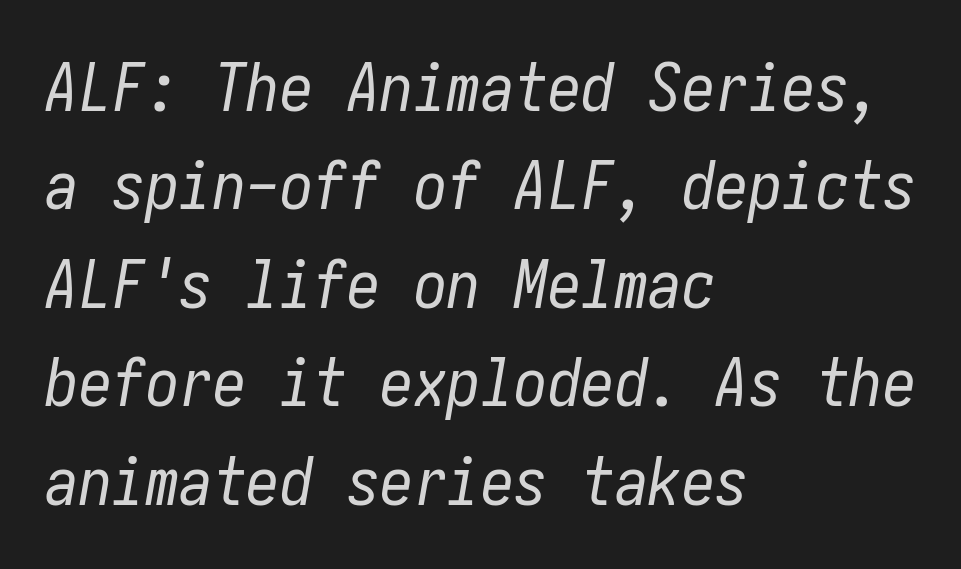
{"italic": "yes", "lean": "right", "slant_degrees": 10, "bold": "no", "weight": "regular", "width": "condensed", "stroke_contrast": "low", "x_height": "medium", "underline": "no", "align": "left", "line_spacing": "normal", "line_spacing_ratio": 1.47, "letter_spacing": "normal", "letter_spacing_em": 0.0, "glyph_px": 67}
